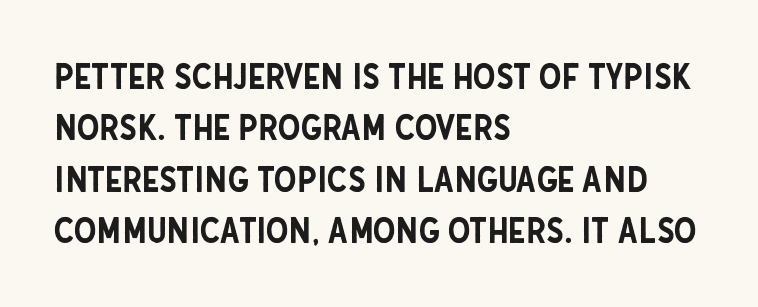
{"serif": "no", "italic": "no", "width": "condensed", "stroke_contrast": "low", "x_height": "large", "monospaced": "no", "underline": "no", "align": "left", "line_spacing": "normal", "line_spacing_ratio": 1.43, "letter_spacing": "normal", "letter_spacing_em": 0.0, "glyph_px": 36}
